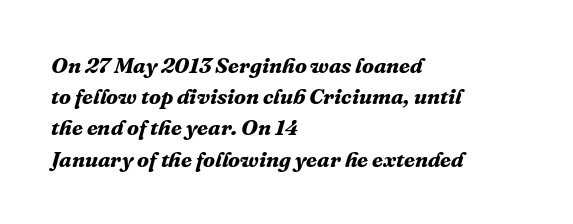
The face used here is rendered with its standard letterfit. A clean baseline with only descenders dipping below it. The leading is moderate, giving the passage an even texture. Plenty of ink on the page — the face is bold.
